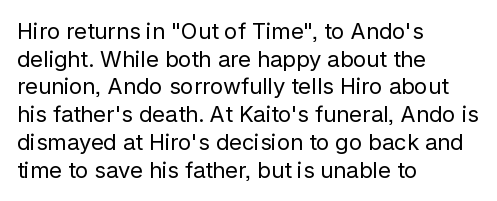
Q: Is the text bold? A: No.
Q: Is the text italic (slanted)? A: No, it is upright.
Q: Is the text underlined? A: No.
Q: How is the paragraph aligned? A: Left-aligned.
Q: Is the spacing between letters normal or unusually wide? A: Normal.
Q: Is the spacing between lines tight, normal or loose? A: Normal.
